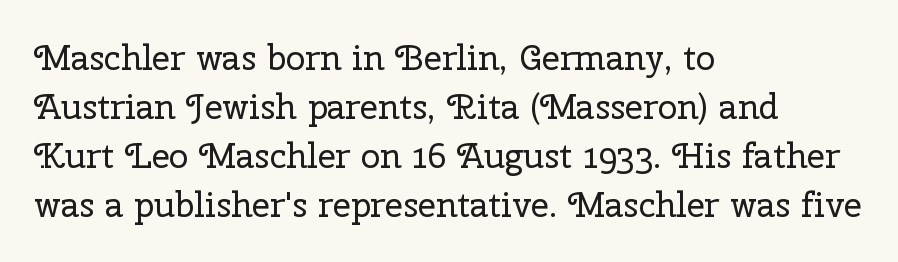
Q: Is the text bold? A: No.
Q: Is the text italic (slanted)? A: No, it is upright.
Q: Is the typeface a serif or a sans-serif typeface? A: Serif.
Q: Is the text underlined? A: No.
Q: How is the paragraph aligned? A: Left-aligned.
Q: Is the spacing between letters normal or unusually wide? A: Normal.
Q: Is the spacing between lines tight, normal or loose? A: Normal.
Q: Width (condensed, normal, or wide)? A: Normal.
Q: Stroke contrast? A: Low.
Q: x-height? A: Medium.
Q: Monospaced? A: No.
